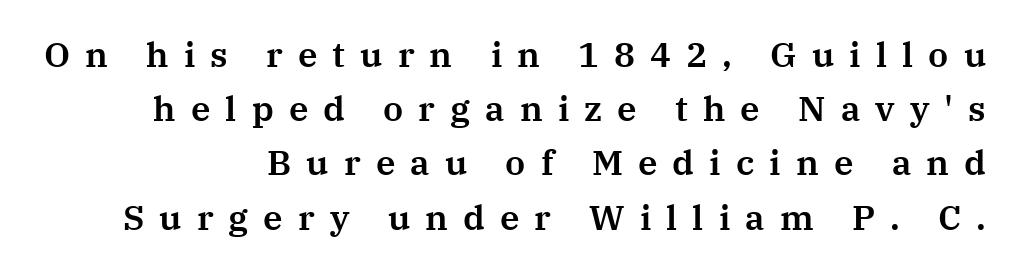
The image shows 35 px serif type, upright; set right-aligned, normal line spacing (1.55x), unusually wide letter spacing (+0.43 em), not underlined; medium stroke contrast and a medium x-height.
